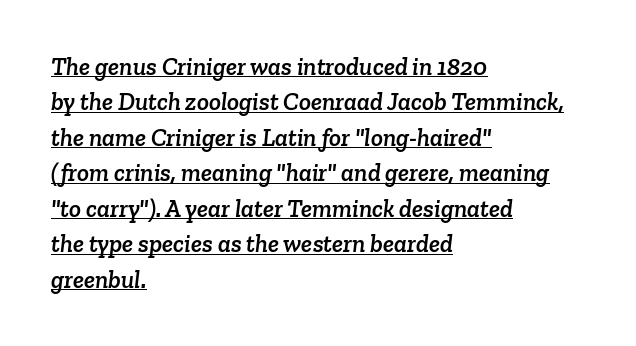
The image shows 25 px text type; set left-aligned, normal line spacing (1.42x), normal letter spacing, underlined.
